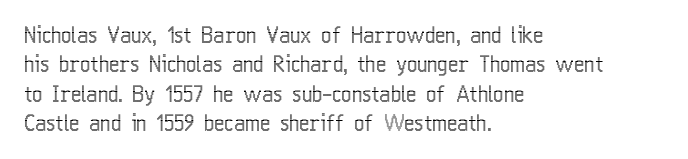
The image shows 22 px text type, upright; set left-aligned, normal line spacing (1.33x), normal letter spacing, not underlined.
